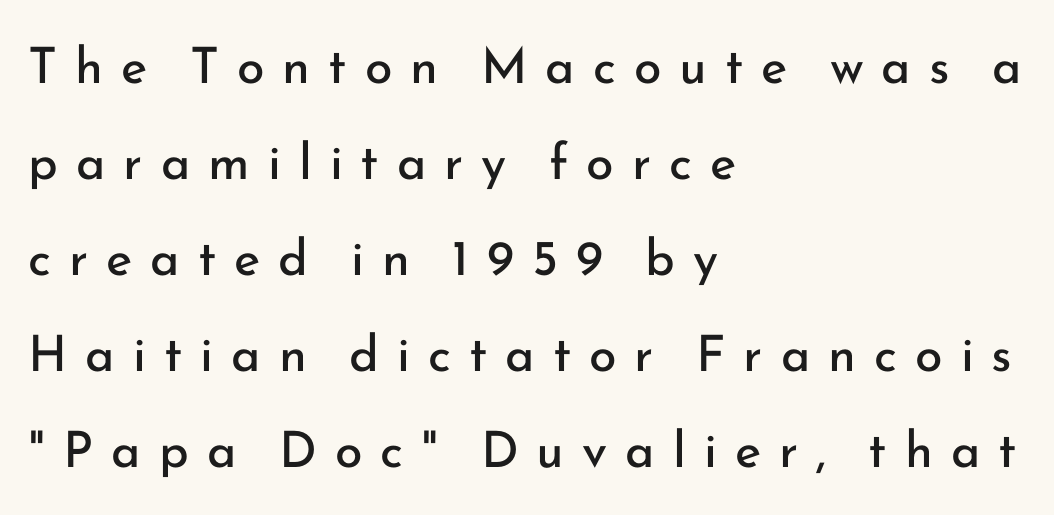
Q: Is the text bold? A: No.
Q: Is the text italic (slanted)? A: No, it is upright.
Q: Is the typeface a serif or a sans-serif typeface? A: Sans-serif.
Q: Is the text underlined? A: No.
Q: How is the paragraph aligned? A: Left-aligned.
Q: Is the spacing between letters normal or unusually wide? A: Unusually wide.
Q: Is the spacing between lines tight, normal or loose? A: Loose.
Q: Width (condensed, normal, or wide)? A: Normal.
Q: Stroke contrast? A: Low.
Q: x-height? A: Small.
Q: Monospaced? A: No.
